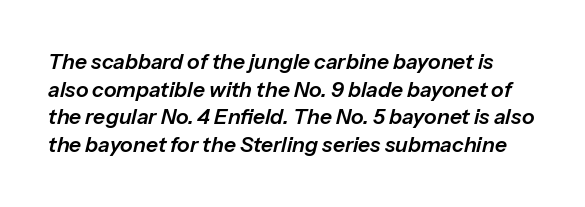
The image shows 21 px text type, italic (leaning right); set normal line spacing (1.31x), normal letter spacing, not underlined.
